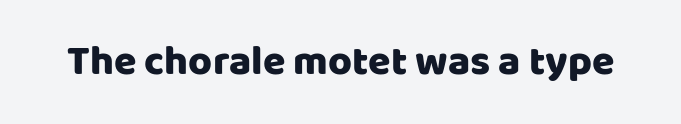
Q: Is the text italic (slanted)? A: No, it is upright.
Q: Is the typeface a serif or a sans-serif typeface? A: Sans-serif.
Q: Is the text underlined? A: No.
Q: Is the spacing between letters normal or unusually wide? A: Normal.
Q: Width (condensed, normal, or wide)? A: Normal.
Q: Stroke contrast? A: Low.
Q: x-height? A: Large.
Q: Monospaced? A: No.
